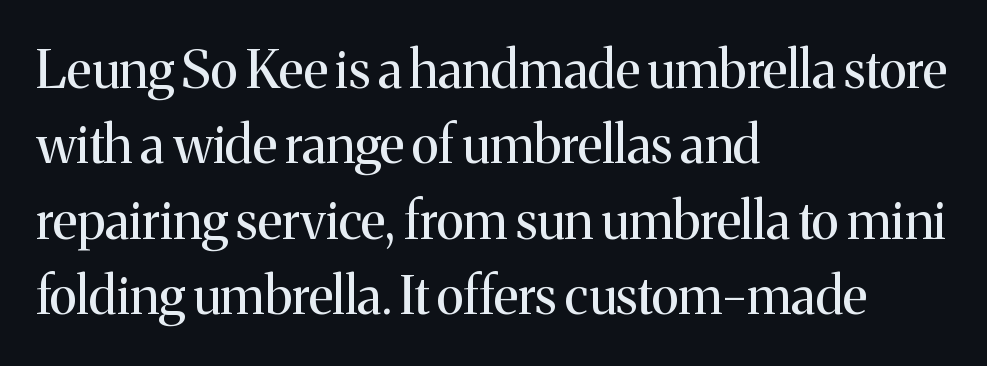
The image shows 52 px regular-weight serif type, upright; set left-aligned, normal line spacing (1.45x), normal letter spacing, not underlined; medium stroke contrast and a medium x-height.
